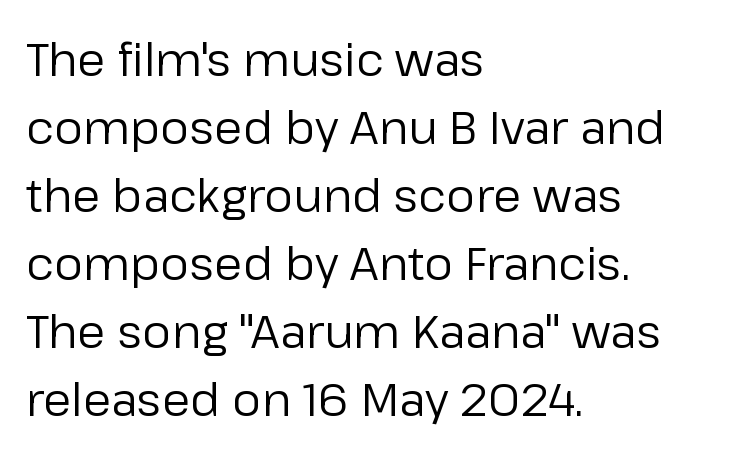
{"serif": "no", "italic": "no", "bold": "no", "weight": "regular", "width": "normal", "stroke_contrast": "low", "x_height": "medium", "monospaced": "no", "underline": "no", "align": "left", "line_spacing": "normal", "line_spacing_ratio": 1.48, "letter_spacing": "normal", "letter_spacing_em": 0.0, "glyph_px": 46}
